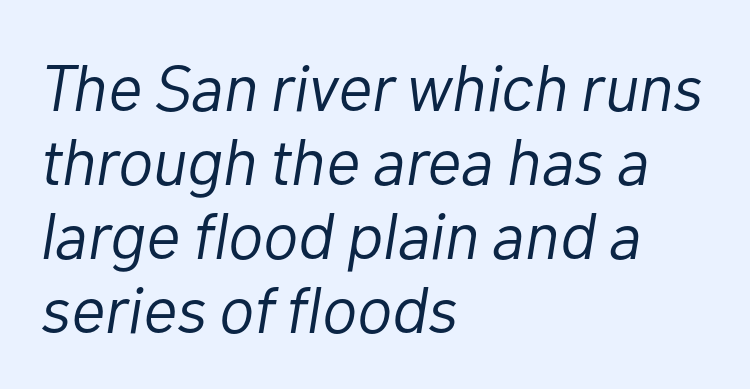
Q: Is the text bold? A: No.
Q: Is the text italic (slanted)? A: Yes, it leans right by about 10 degrees.
Q: Is the text underlined? A: No.
Q: How is the paragraph aligned? A: Left-aligned.
Q: Is the spacing between letters normal or unusually wide? A: Normal.
Q: Is the spacing between lines tight, normal or loose? A: Tight.
Q: Width (condensed, normal, or wide)? A: Normal.
Q: Stroke contrast? A: Low.
Q: x-height? A: Medium.
Q: Monospaced? A: No.
